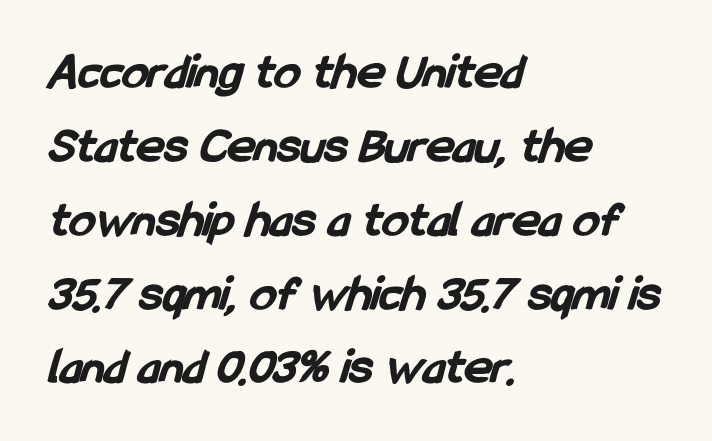
{"serif": "no", "bold": "yes", "weight": "bold", "width": "condensed", "stroke_contrast": "low", "x_height": "medium", "monospaced": "no", "underline": "no", "align": "left", "line_spacing": "normal", "line_spacing_ratio": 1.42, "letter_spacing": "normal", "letter_spacing_em": 0.0, "glyph_px": 52}
